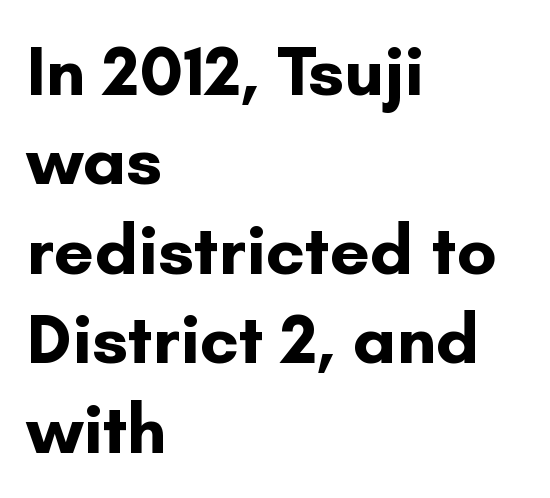
{"serif": "no", "italic": "no", "bold": "yes", "weight": "bold", "width": "normal", "stroke_contrast": "low", "x_height": "small", "monospaced": "no", "underline": "no", "align": "left", "line_spacing": "normal", "line_spacing_ratio": 1.26, "letter_spacing": "normal", "letter_spacing_em": 0.0, "glyph_px": 71}
